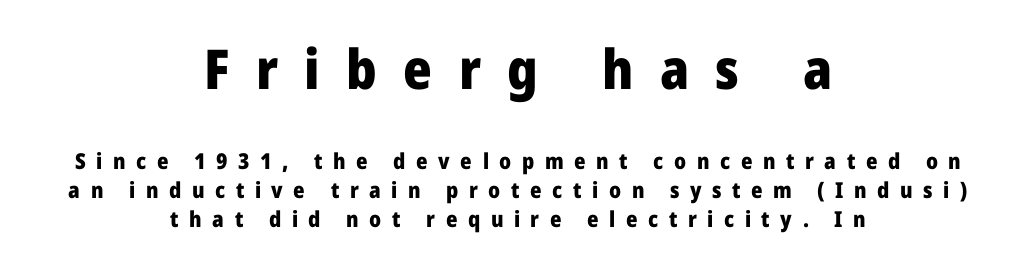
The image shows 55 px heavy sans-serif type, upright; set centered, normal line spacing (1.3x), unusually wide letter spacing (+0.48 em), not underlined; the first (top) block is 2.5x larger; low stroke contrast and a medium x-height.
